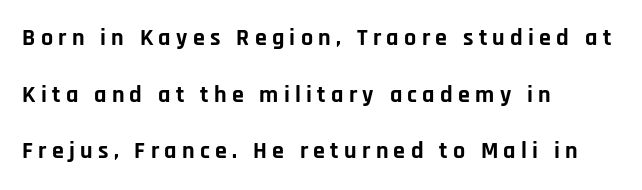
The image shows 24 px bold type, upright; set left-aligned, loose line spacing (2.36x), unusually wide letter spacing (+0.22 em), not underlined.
